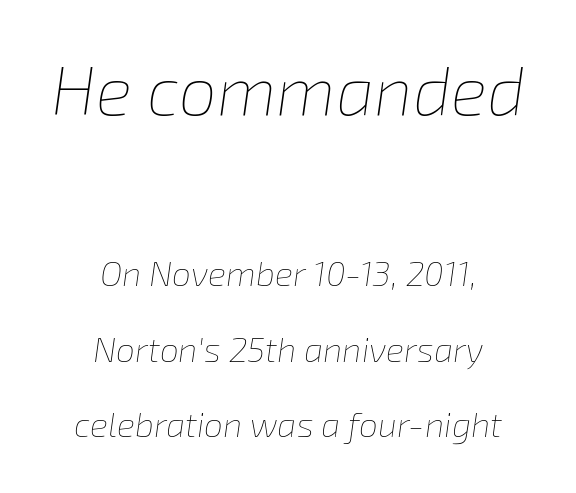
Lines of text with bare space underneath. Notice how the stems are inclined rather than vertical — that's the hallmark of italics. The passage shown has conventional tracking throughout. A typesetter would call this leading open, well beyond the default. Is this a fixed-width face? No — the glyphs have proportional, varying widths.
